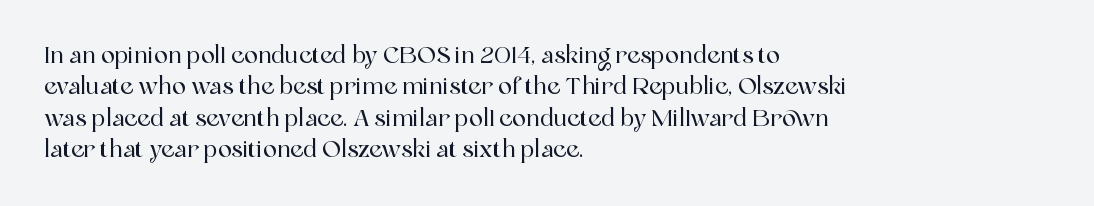
The passage shown is not underscored anywhere. The line texture is even and compact thanks to regular tracking. Nope, not italic — everything's standing straight. Each line starts at the same left margin while the right side varies. Notice how descenders clear the ascenders below comfortably — that's standard leading.
